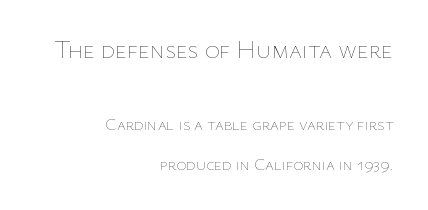
{"italic": "no", "bold": "no", "underline": "no", "align": "right", "line_spacing": "loose", "line_spacing_ratio": 2.35, "letter_spacing": "normal", "letter_spacing_em": 0.0, "larger_block": "first", "size_ratio": 1.47, "glyph_px": 25}
